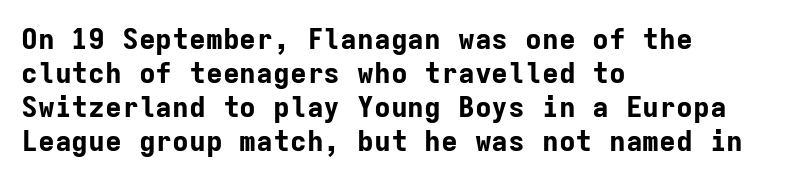
{"serif": "no", "italic": "no", "bold": "yes", "weight": "bold", "width": "normal", "stroke_contrast": "low", "x_height": "medium", "monospaced": "yes", "underline": "no", "align": "left", "line_spacing_ratio": 1.21, "letter_spacing": "normal", "letter_spacing_em": 0.0, "glyph_px": 28}
